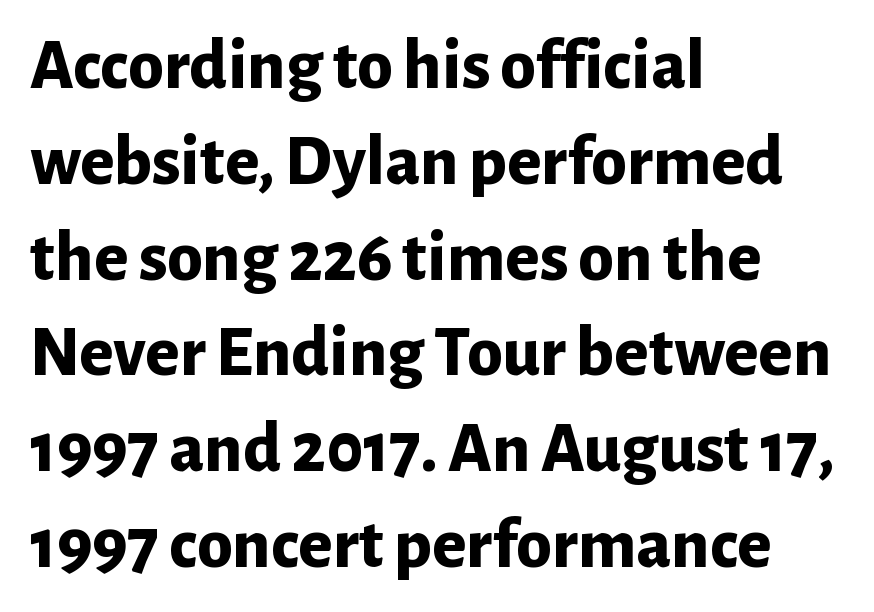
Visually the block forms a straight wall on the left and a jagged coastline on the right. Strokes here are thick enough to call this a true bold. The letters carry no serifs — their stems end cleanly without finishing strokes. A typesetter would call this leading conventional body-copy spacing. If you drew a line through each stem, it would be perfectly vertical.
